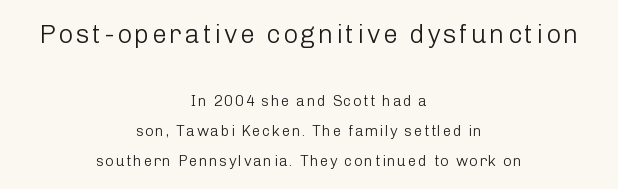
Q: Is the text bold? A: No.
Q: Is the text italic (slanted)? A: No, it is upright.
Q: Is the text underlined? A: No.
Q: How is the paragraph aligned? A: Centered.
Q: Is the spacing between lines tight, normal or loose? A: Loose.
Q: Which block of text is set in a larger size, the first (top) or the second (bottom)? A: The first (top) one.
